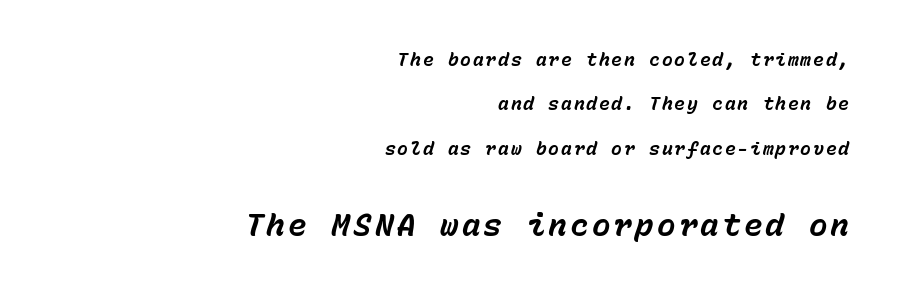
{"italic": "yes", "lean": "right", "slant_degrees": 15, "bold": "yes", "weight": "bold", "width": "normal", "stroke_contrast": "low", "x_height": "medium", "monospaced": "yes", "underline": "no", "align": "right", "line_spacing": "loose", "line_spacing_ratio": 2.47, "larger_block": "second", "size_ratio": 1.72, "glyph_px": 31}
